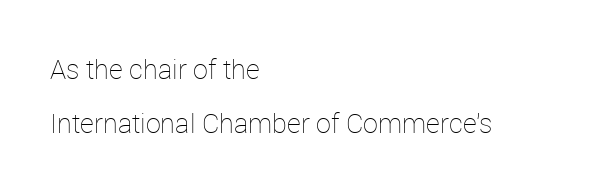
Q: Is the text bold? A: No.
Q: Is the text italic (slanted)? A: No, it is upright.
Q: Is the text underlined? A: No.
Q: How is the paragraph aligned? A: Left-aligned.
Q: Is the spacing between letters normal or unusually wide? A: Normal.
Q: Is the spacing between lines tight, normal or loose? A: Loose.
